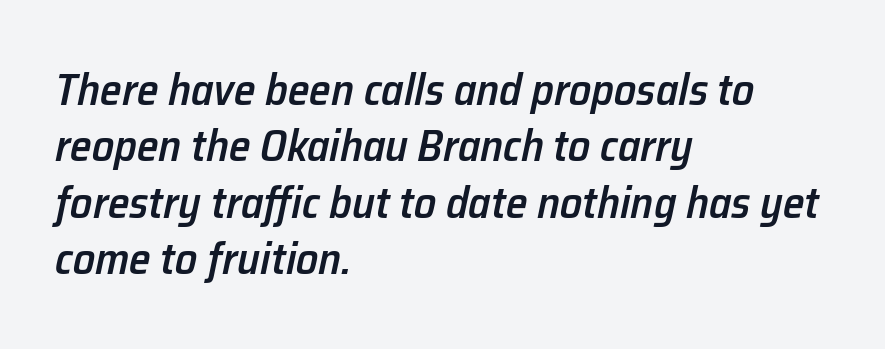
{"italic": "yes", "lean": "right", "slant_degrees": 12, "bold": "semi", "weight": "semibold", "width": "normal", "stroke_contrast": "low", "x_height": "medium", "monospaced": "no", "underline": "no", "align": "left", "line_spacing": "normal", "line_spacing_ratio": 1.28, "letter_spacing": "normal", "letter_spacing_em": 0.0, "glyph_px": 44}
